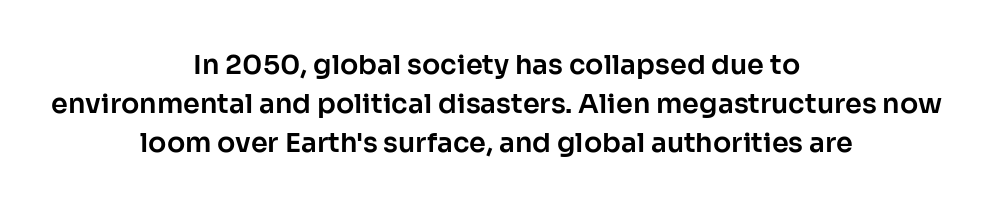
Q: Is the text italic (slanted)? A: No, it is upright.
Q: Is the text underlined? A: No.
Q: How is the paragraph aligned? A: Centered.
Q: Is the spacing between letters normal or unusually wide? A: Normal.
Q: Is the spacing between lines tight, normal or loose? A: Normal.
